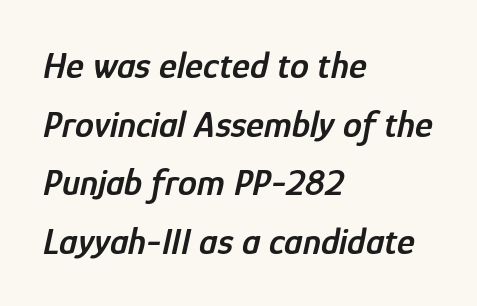
The vertical gap from one line to the next is medium. The paragraph shown leans on its left margin. Just letters on the line, the space beneath them empty. These lines were composed using italics. The type is set solid horizontally, with unmodified tracking.
